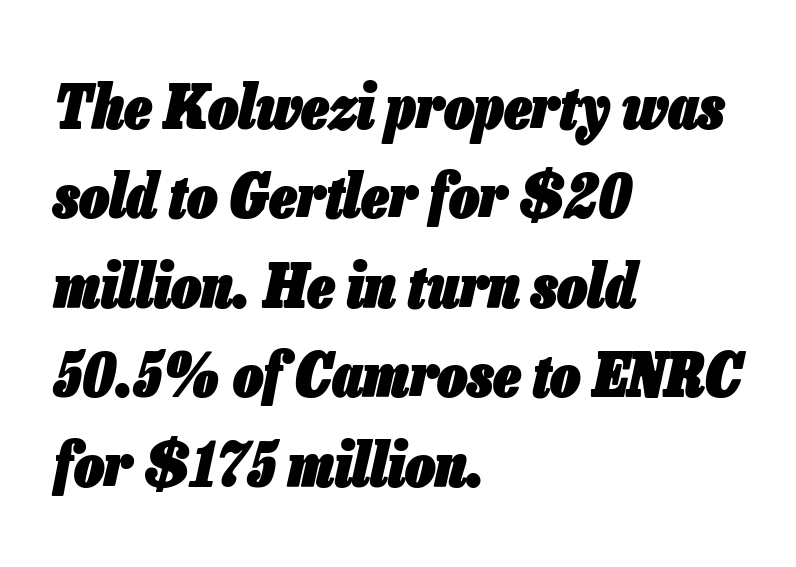
Q: Is the text bold? A: Yes.
Q: Is the text italic (slanted)? A: Yes, it leans right by about 13 degrees.
Q: Is the text underlined? A: No.
Q: How is the paragraph aligned? A: Left-aligned.
Q: Is the spacing between letters normal or unusually wide? A: Normal.
Q: Is the spacing between lines tight, normal or loose? A: Normal.
Q: Width (condensed, normal, or wide)? A: Condensed.
Q: Stroke contrast? A: Low.
Q: x-height? A: Medium.
Q: Monospaced? A: No.
